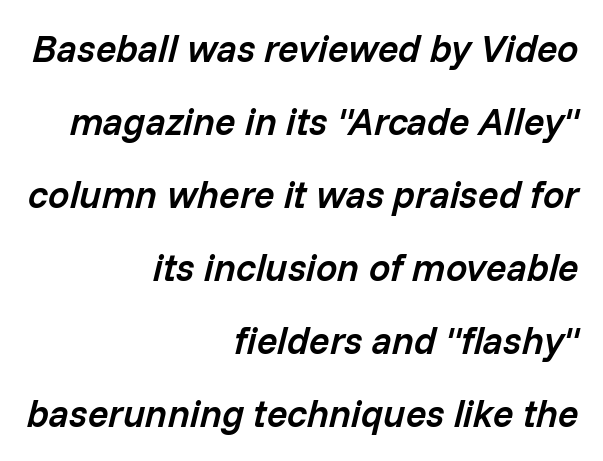
{"italic": "yes", "lean": "right", "slant_degrees": 14, "bold": "semi", "weight": "semibold", "width": "normal", "stroke_contrast": "low", "x_height": "medium", "monospaced": "no", "underline": "no", "align": "right", "line_spacing": "loose", "line_spacing_ratio": 1.92, "letter_spacing": "normal", "letter_spacing_em": 0.0, "glyph_px": 38}
